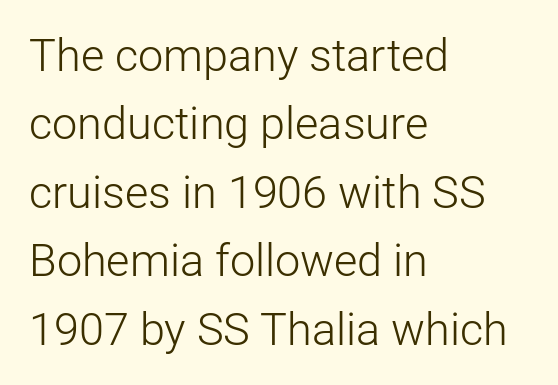
The area under the type is left untouched. A typesetter would call this leading conventional body-copy spacing. Where is the straight margin? On the left. What stands out about the letter spacing? Nothing — it is the standard amount. To sum up the face: it is a sans, with no serifs. Do the letters lean? They stand straight.
